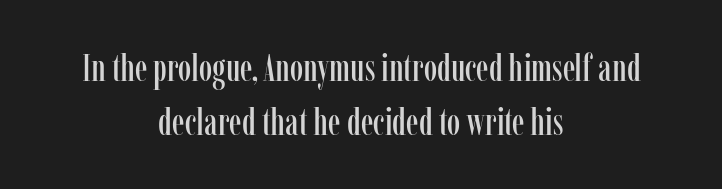
Descenders are the only things crossing below the line. Layout note: lines centered. Is this a fixed-width face? No — the glyphs have proportional, varying widths. Compared with typical body copy, the letter spacing here is the same.
